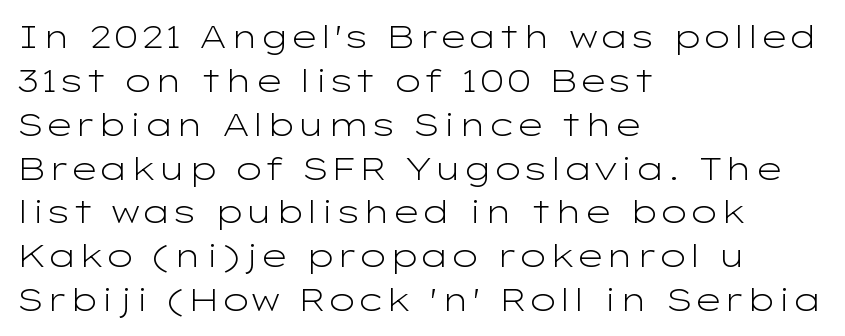
Posture: upright roman. On a weight scale, this lands at 450 or below. This rendering leaves character spacing at its baseline value. Just letters on the line, the space beneath them empty.
